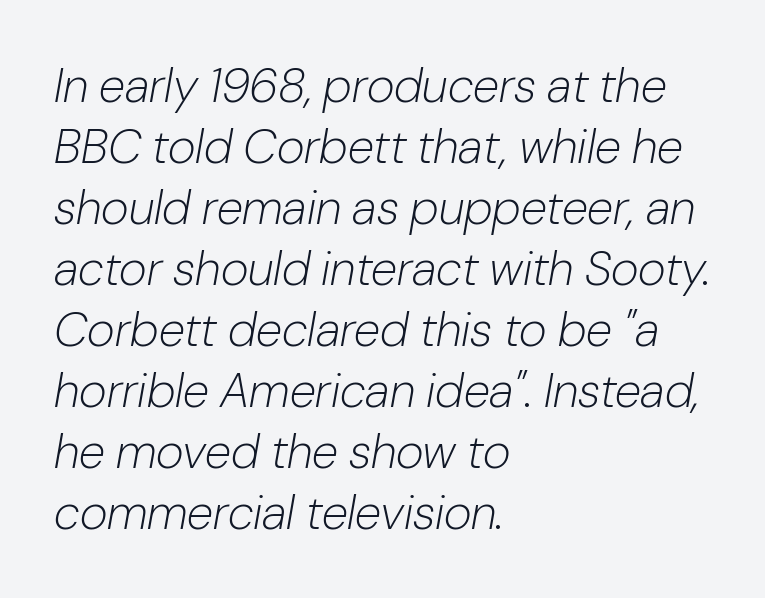
Q: Is the text bold? A: No.
Q: Is the text italic (slanted)? A: Yes, it leans right by about 10 degrees.
Q: Is the text underlined? A: No.
Q: How is the paragraph aligned? A: Left-aligned.
Q: Is the spacing between letters normal or unusually wide? A: Normal.
Q: Is the spacing between lines tight, normal or loose? A: Normal.
Q: Width (condensed, normal, or wide)? A: Normal.
Q: Stroke contrast? A: Low.
Q: x-height? A: Medium.
Q: Monospaced? A: No.
